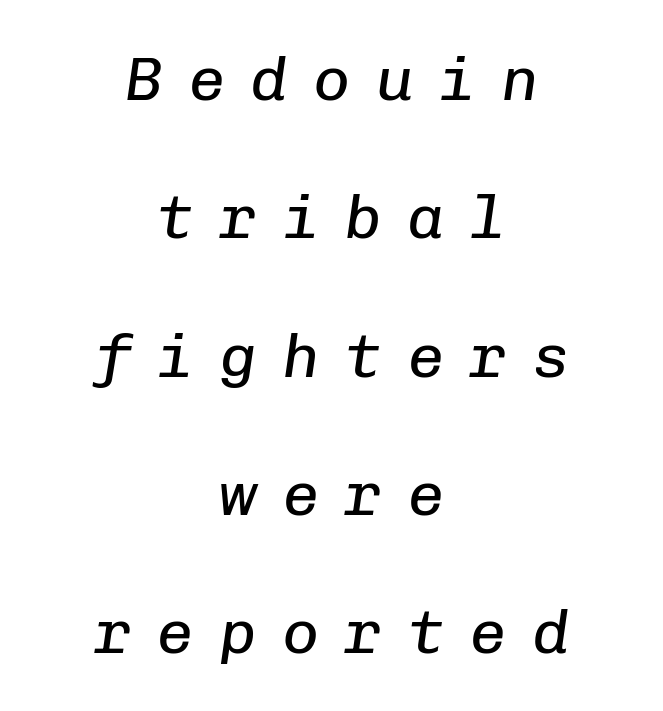
{"italic": "yes", "lean": "right", "slant_degrees": 8, "bold": "no", "weight": "regular", "width": "normal", "stroke_contrast": "low", "x_height": "medium", "monospaced": "yes", "underline": "no", "align": "center", "line_spacing": "loose", "line_spacing_ratio": 2.23, "letter_spacing": "wide", "letter_spacing_em": 0.41, "glyph_px": 62}
